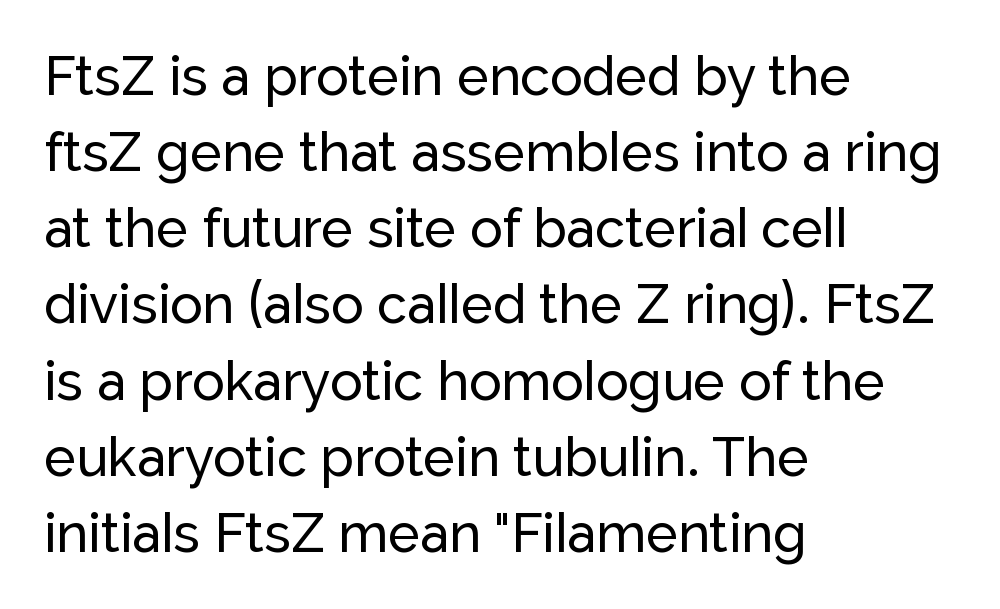
The typography opts for an upright posture over an oblique one. The leading is moderate, giving the passage an even texture. The passage shown is typed in a proportional face where columns would drift. A bare baseline throughout the passage. Default kerning and tracking; the words read as compact shapes. Leftover space on each line is placed entirely after the last word.
